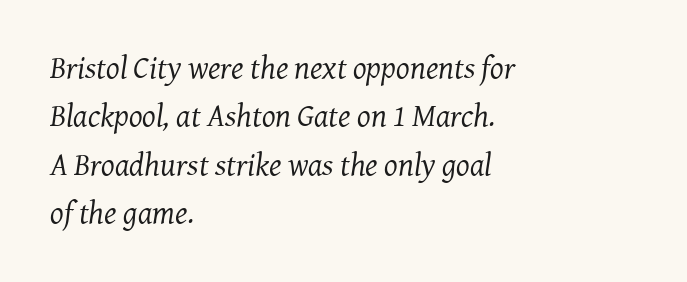
The image shows 32 px regular-weight serif type, italic (leaning right); set left-aligned, normal line spacing (1.51x), normal letter spacing, not underlined; medium stroke contrast and a medium x-height.
